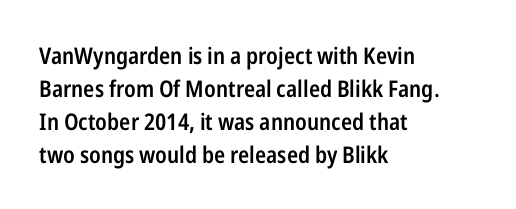
{"italic": "no", "bold": "semi", "underline": "no", "align": "left", "line_spacing": "normal", "line_spacing_ratio": 1.43, "letter_spacing": "normal", "letter_spacing_em": 0.0, "glyph_px": 23}
